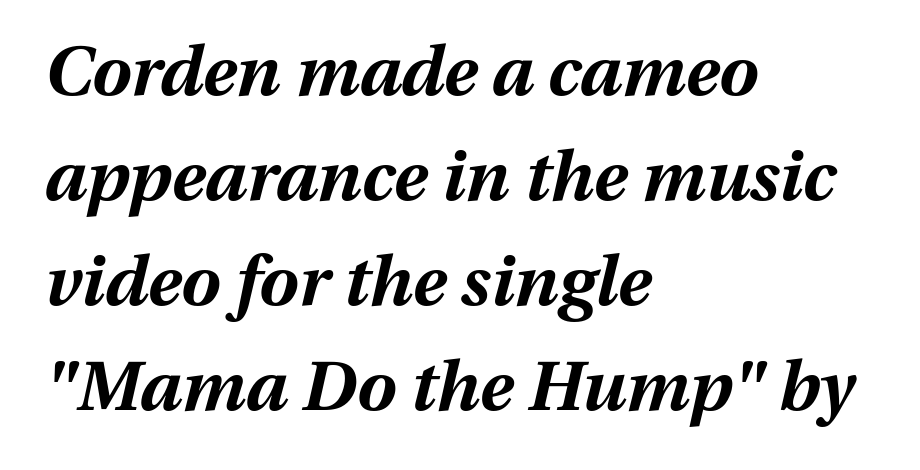
The image shows 70 px bold type, italic (leaning right); set left-aligned, normal line spacing (1.5x), normal letter spacing, not underlined; medium stroke contrast and a medium x-height.
